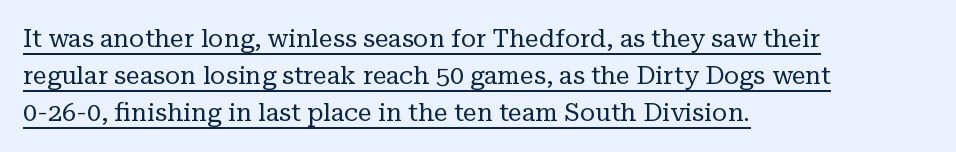
Q: Is the text bold? A: No.
Q: Is the text italic (slanted)? A: No, it is upright.
Q: Is the text underlined? A: Yes.
Q: How is the paragraph aligned? A: Left-aligned.
Q: Is the spacing between letters normal or unusually wide? A: Normal.
Q: Is the spacing between lines tight, normal or loose? A: Normal.
